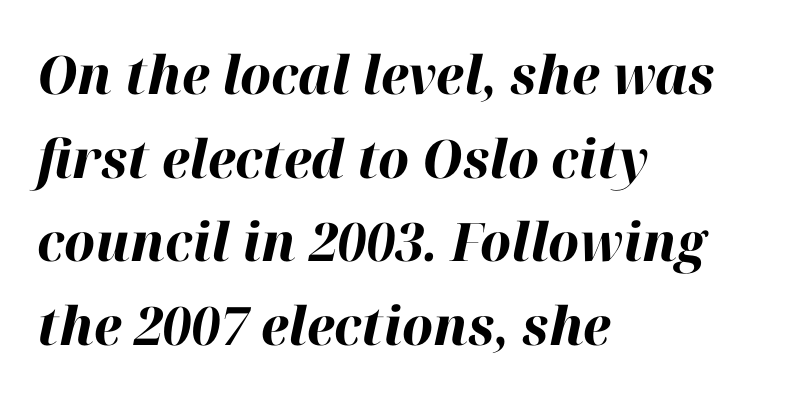
{"italic": "yes", "lean": "right", "slant_degrees": 12, "bold": "yes", "weight": "bold", "width": "normal", "stroke_contrast": "high", "x_height": "medium", "monospaced": "no", "underline": "no", "align": "left", "line_spacing": "normal", "line_spacing_ratio": 1.58, "letter_spacing": "normal", "letter_spacing_em": 0.0, "glyph_px": 53}
